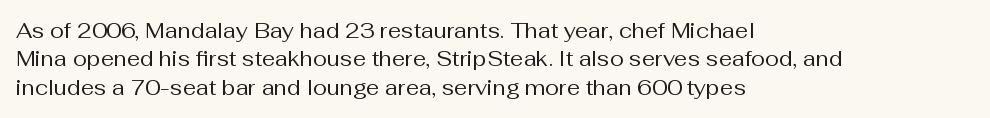
Evenly set lines give the paragraph a standard silhouette. Students, note that the glyphs here touch the page at normal intervals. In terms of posture, this sample is upright. Typeset ragged right — the left edge is the straight one.
